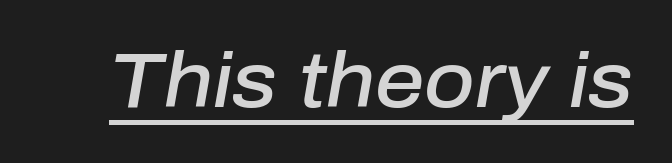
{"italic": "yes", "lean": "right", "slant_degrees": 10, "bold": "semi", "weight": "semibold", "width": "normal", "stroke_contrast": "low", "x_height": "medium", "monospaced": "no", "underline": "yes", "letter_spacing": "normal", "letter_spacing_em": 0.0, "glyph_px": 77}
